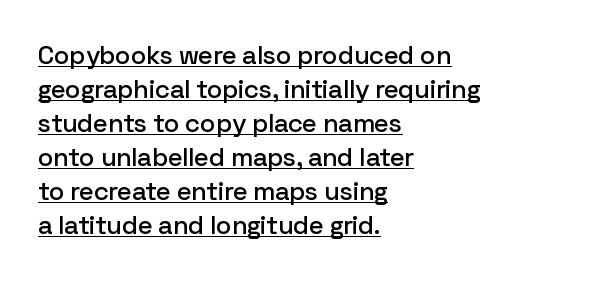
The image shows 26 px text type, upright; set left-aligned, normal line spacing (1.31x), normal letter spacing, underlined.
